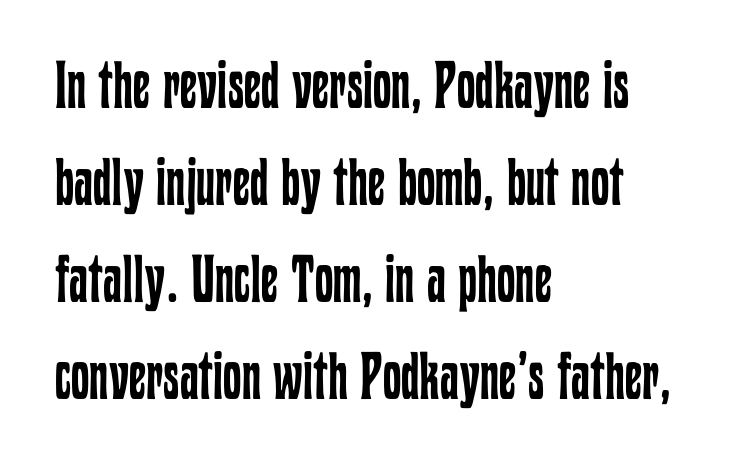
The image shows 66 px regular-weight, condensed type, upright; set left-aligned, normal line spacing (1.47x), normal letter spacing, not underlined; low stroke contrast and a medium x-height.
